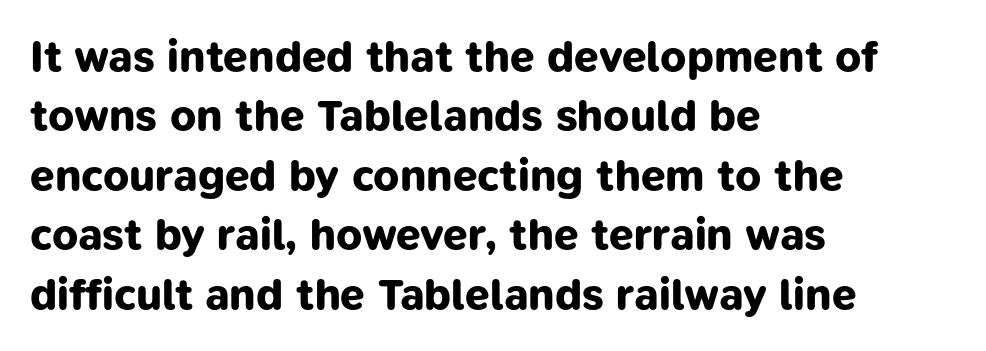
Q: Is the text bold? A: Yes.
Q: Is the typeface a serif or a sans-serif typeface? A: Sans-serif.
Q: Is the text underlined? A: No.
Q: How is the paragraph aligned? A: Left-aligned.
Q: Is the spacing between letters normal or unusually wide? A: Normal.
Q: Is the spacing between lines tight, normal or loose? A: Normal.
Q: Width (condensed, normal, or wide)? A: Normal.
Q: Stroke contrast? A: Low.
Q: x-height? A: Medium.
Q: Monospaced? A: No.
